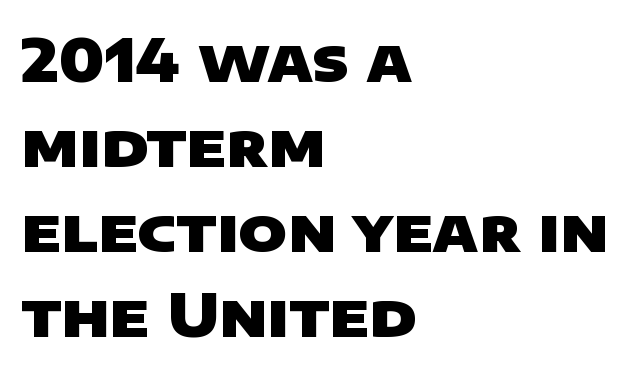
Q: Is the text bold? A: Yes.
Q: Is the typeface a serif or a sans-serif typeface? A: Sans-serif.
Q: Is the text underlined? A: No.
Q: How is the paragraph aligned? A: Left-aligned.
Q: Is the spacing between letters normal or unusually wide? A: Normal.
Q: Is the spacing between lines tight, normal or loose? A: Normal.
Q: Width (condensed, normal, or wide)? A: Wide.
Q: Stroke contrast? A: Low.
Q: x-height? A: Large.
Q: Monospaced? A: No.
